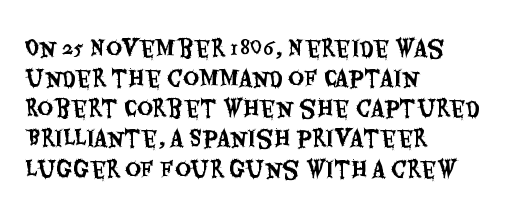
The lettering stays uniformly vertical, giving the passage a roman look. The text block is weighted toward the left margin, trailing off unevenly rightward. A typesetter would call this zero additional tracking. Evenly set lines give the paragraph a standard silhouette.
